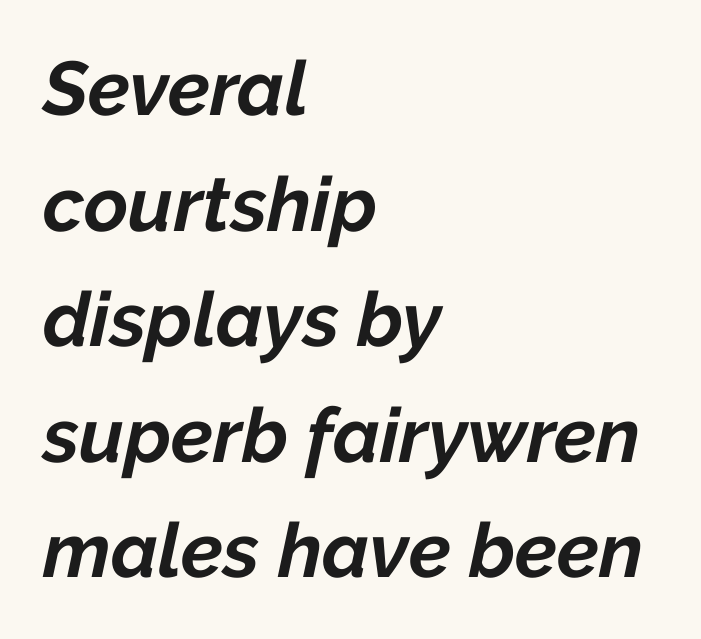
Q: Is the text bold? A: Yes.
Q: Is the text italic (slanted)? A: Yes, it leans right by about 12 degrees.
Q: Is the text underlined? A: No.
Q: How is the paragraph aligned? A: Left-aligned.
Q: Is the spacing between letters normal or unusually wide? A: Normal.
Q: Is the spacing between lines tight, normal or loose? A: Normal.
Q: Width (condensed, normal, or wide)? A: Normal.
Q: Stroke contrast? A: Low.
Q: x-height? A: Medium.
Q: Monospaced? A: No.
